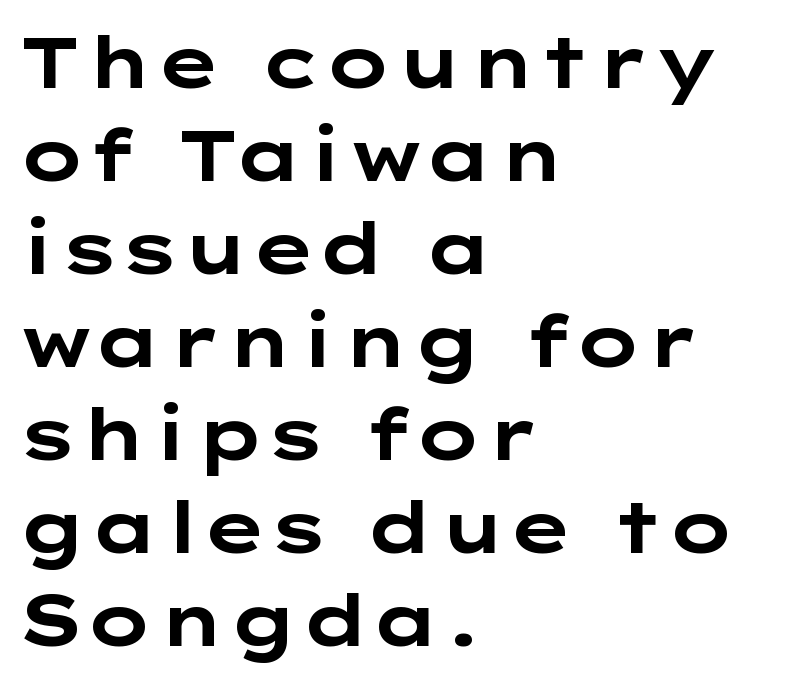
{"serif": "no", "italic": "no", "bold": "yes", "weight": "bold", "width": "wide", "stroke_contrast": "low", "x_height": "medium", "underline": "no", "align": "left", "line_spacing": "normal", "line_spacing_ratio": 1.31, "letter_spacing": "normal", "letter_spacing_em": 0.0, "glyph_px": 71}
